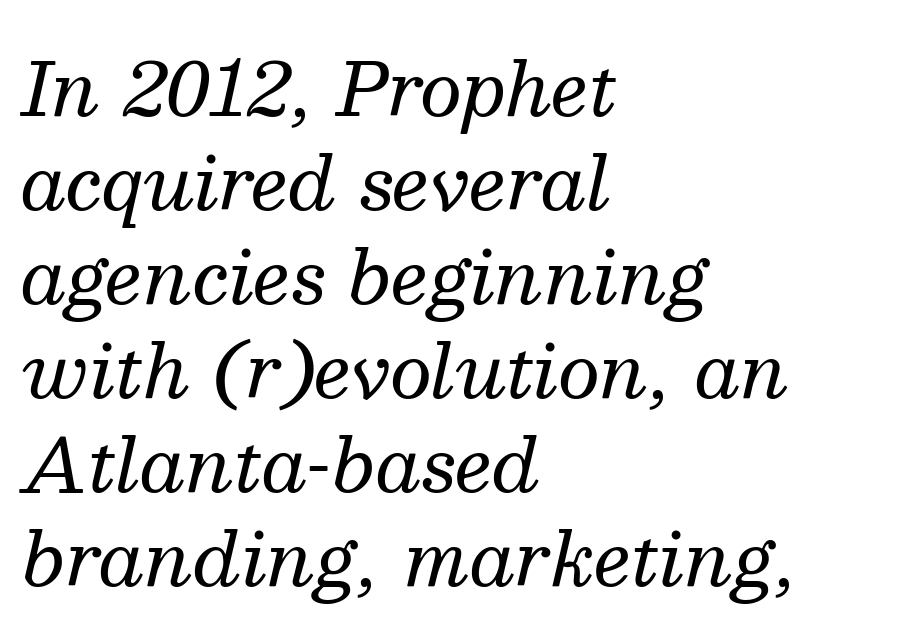
In terms of letterspacing, this is plain default setting. This reads as an unemphasized weight, regular at the heaviest. The specimen reads as italic at a glance. Interline gaps are of average width in this sample. The lines are quadded left. Spacing verdict: proportional, widths tailored to each character.
